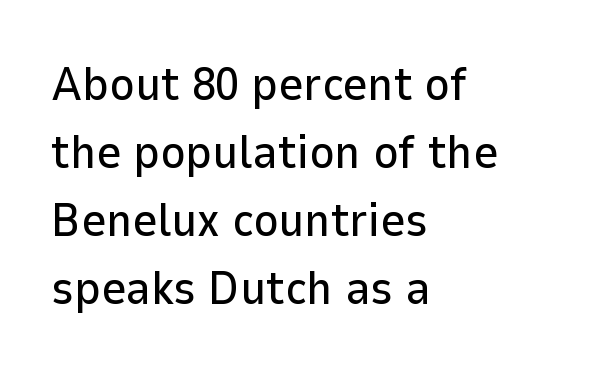
{"serif": "no", "italic": "no", "width": "normal", "stroke_contrast": "low", "x_height": "medium", "monospaced": "no", "underline": "no", "align": "left", "line_spacing": "normal", "line_spacing_ratio": 1.42, "letter_spacing": "normal", "letter_spacing_em": 0.0, "glyph_px": 48}
